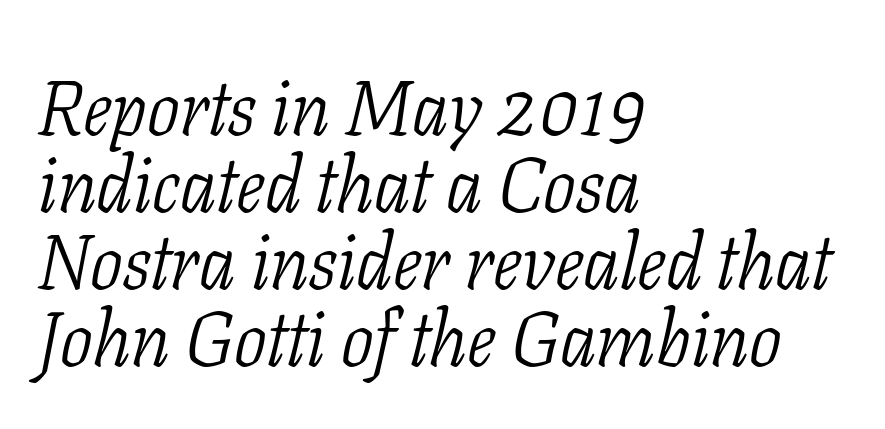
The image shows 77 px light, condensed serif type, italic (leaning right); set left-aligned, tight line spacing (1.0x), normal letter spacing, not underlined; low stroke contrast and a medium x-height.
